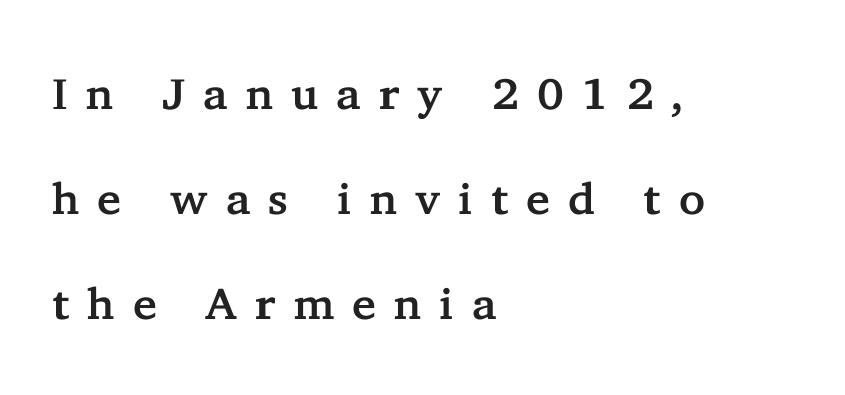
Each word looks stretched out because of the extra space between its letters. This block would shrink considerably if given ordinary leading; it's expanded now. Varying glyph widths throughout — classic text-font behaviour. I'd call this a serif setting — the letters wear small feet. Type without underlining.
